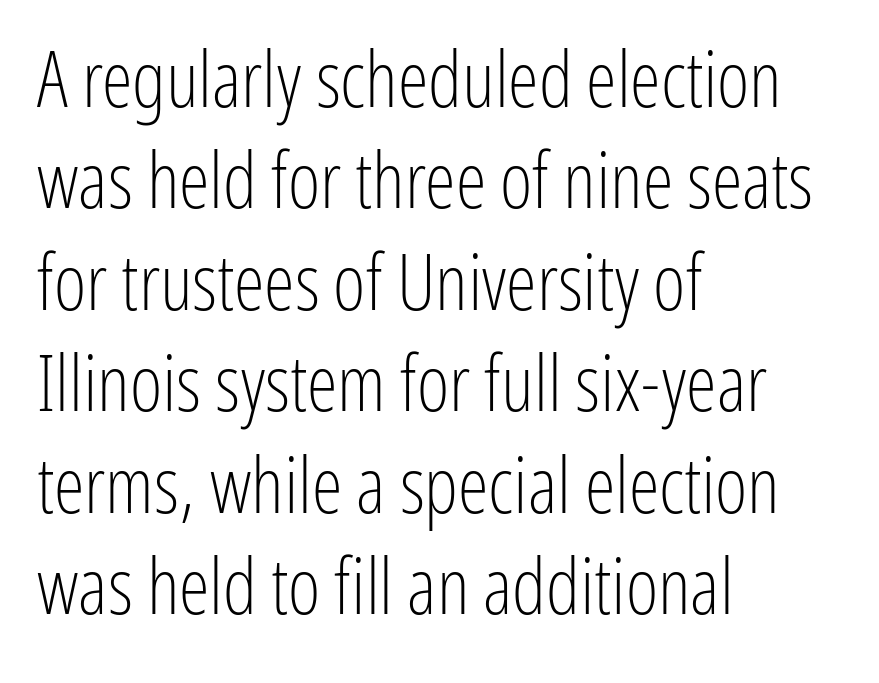
The image shows 78 px light, condensed sans-serif type, upright; set left-aligned, normal line spacing (1.3x), normal letter spacing, not underlined; low stroke contrast and a medium x-height.
